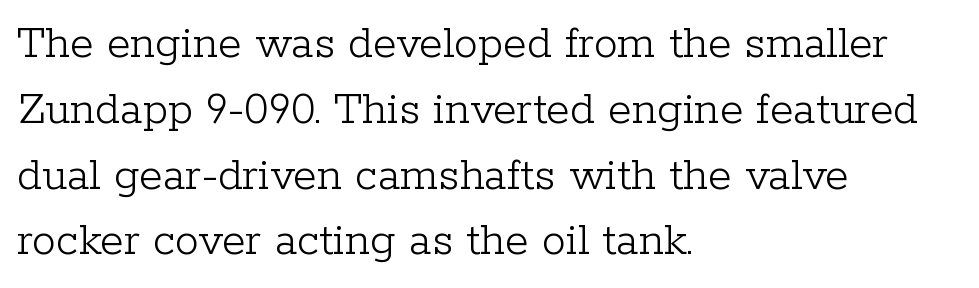
Q: Is the text bold? A: No.
Q: Is the text italic (slanted)? A: No, it is upright.
Q: Is the typeface a serif or a sans-serif typeface? A: Serif.
Q: Is the text underlined? A: No.
Q: How is the paragraph aligned? A: Left-aligned.
Q: Is the spacing between letters normal or unusually wide? A: Normal.
Q: Is the spacing between lines tight, normal or loose? A: Normal.
Q: Width (condensed, normal, or wide)? A: Normal.
Q: Stroke contrast? A: Low.
Q: x-height? A: Medium.
Q: Monospaced? A: No.
